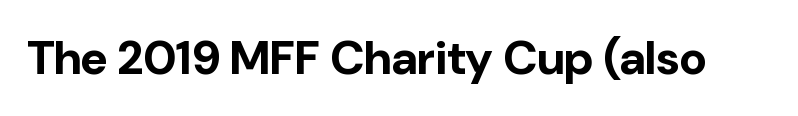
{"serif": "no", "italic": "no", "bold": "yes", "weight": "bold", "width": "normal", "stroke_contrast": "low", "x_height": "medium", "monospaced": "no", "underline": "no", "letter_spacing": "normal", "letter_spacing_em": 0.0, "glyph_px": 47}
